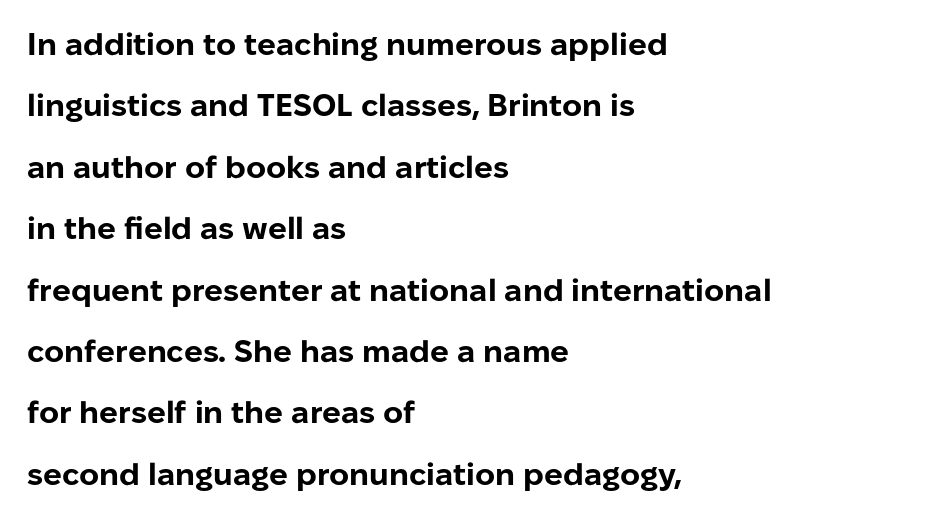
{"serif": "no", "italic": "no", "bold": "yes", "weight": "bold", "width": "normal", "stroke_contrast": "low", "x_height": "medium", "monospaced": "no", "underline": "no", "align": "left", "line_spacing": "loose", "line_spacing_ratio": 1.98, "letter_spacing": "normal", "letter_spacing_em": 0.0, "glyph_px": 31}
